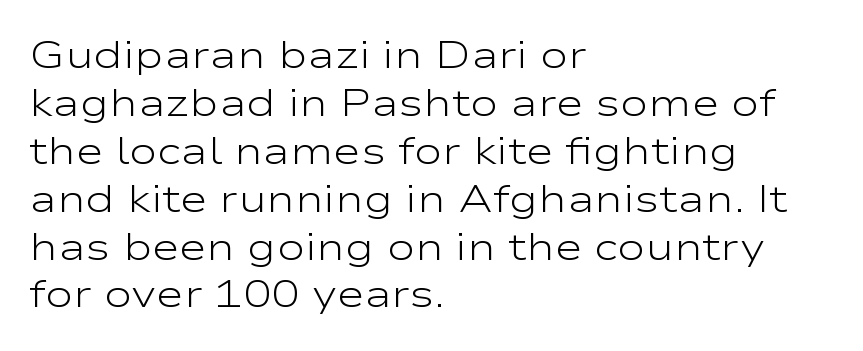
In terms of letterform style, serifs are entirely absent. Here the glyphs are tracked normally, forming tight word shapes. These lines are rendered in a variable-pitch font. The weight tops out at a normal text grade. The space between consecutive lines is moderate. The type sits square on the baseline with zero lean.
